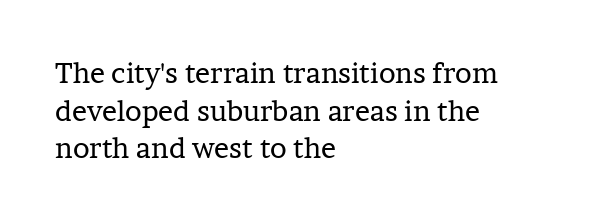
The image shows 28 px regular-weight serif type, upright; set left-aligned, normal line spacing (1.34x), normal letter spacing, not underlined; low stroke contrast and a medium x-height.
